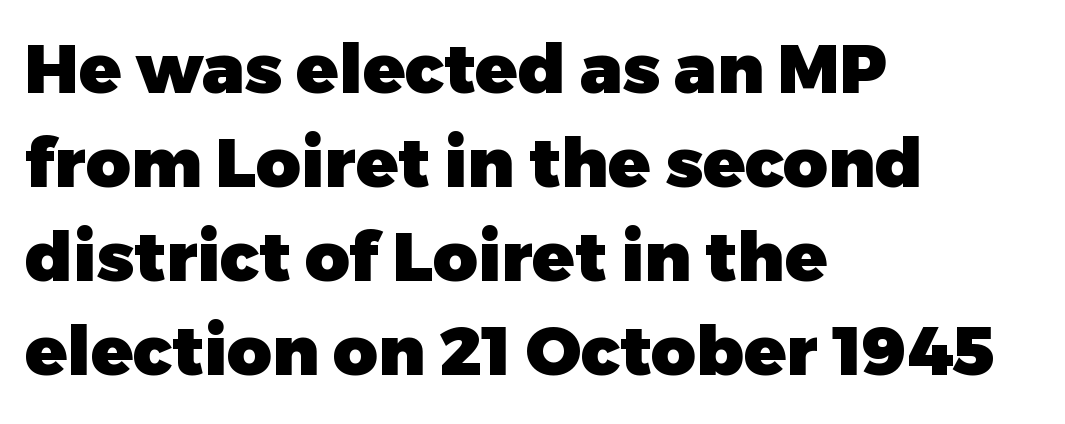
Q: Is the text bold? A: Yes.
Q: Is the text italic (slanted)? A: No, it is upright.
Q: Is the typeface a serif or a sans-serif typeface? A: Sans-serif.
Q: Is the text underlined? A: No.
Q: How is the paragraph aligned? A: Left-aligned.
Q: Is the spacing between letters normal or unusually wide? A: Normal.
Q: Is the spacing between lines tight, normal or loose? A: Normal.
Q: Width (condensed, normal, or wide)? A: Normal.
Q: Stroke contrast? A: Low.
Q: x-height? A: Medium.
Q: Monospaced? A: No.
